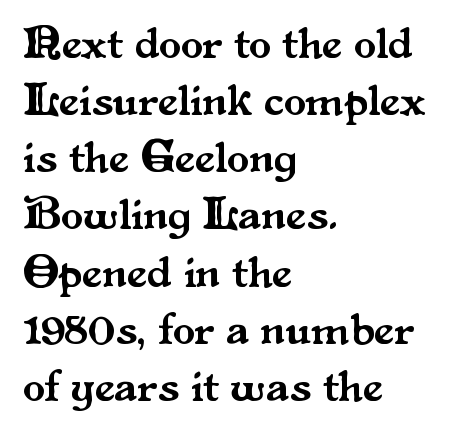
Style check: upright. Each word holds together tightly as a unit, with standard inter-letter gaps. One glance says typical: line gaps are just what's usual. Line beginnings align vertically; line endings do not. The words here are not underlined.
